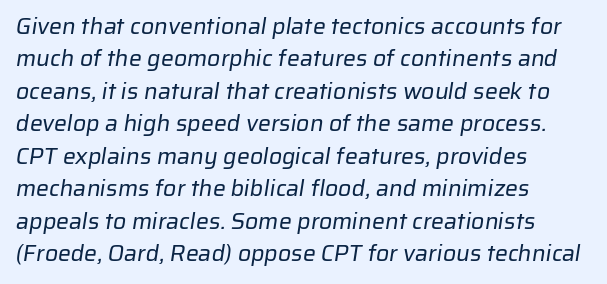
The image shows 23 px text type; set left-aligned, normal line spacing (1.41x), normal letter spacing, not underlined.
